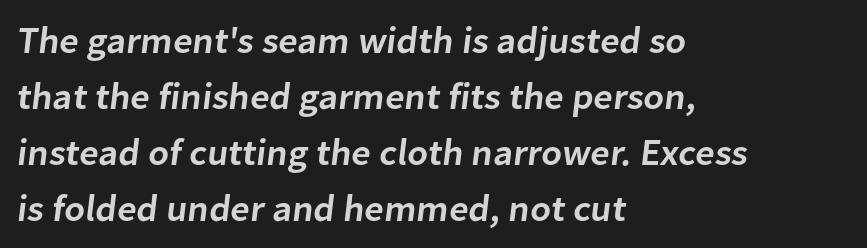
The image shows 37 px semibold sans-serif type; set left-aligned, normal line spacing (1.51x), normal letter spacing, not underlined; low stroke contrast and a medium x-height.
